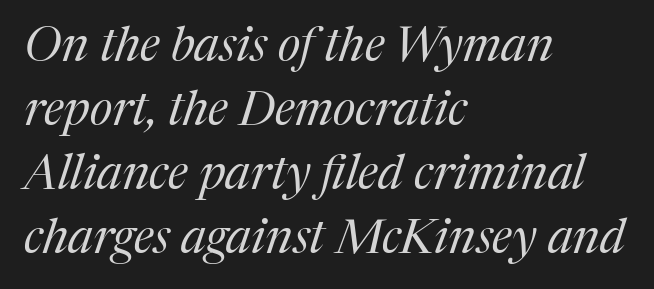
The image shows 48 px regular-weight serif type, italic (leaning right); set left-aligned, normal line spacing (1.33x), normal letter spacing, not underlined; medium stroke contrast and a medium x-height.
